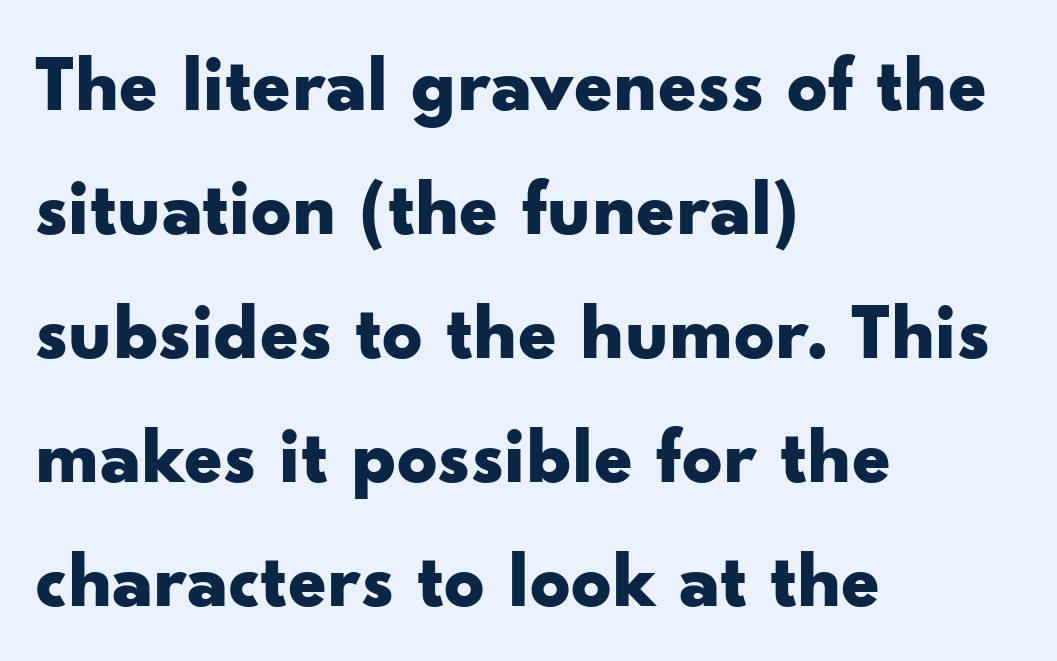
{"serif": "no", "italic": "no", "bold": "yes", "weight": "bold", "width": "wide", "stroke_contrast": "low", "x_height": "small", "monospaced": "no", "underline": "no", "align": "left", "line_spacing": "normal", "line_spacing_ratio": 1.57, "letter_spacing": "normal", "letter_spacing_em": 0.0, "glyph_px": 79}
